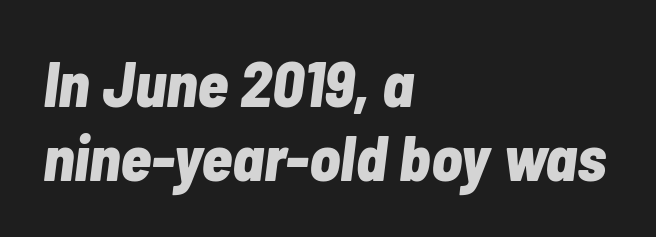
Q: Is the text bold? A: Yes.
Q: Is the text italic (slanted)? A: Yes, it leans right by about 7 degrees.
Q: Is the text underlined? A: No.
Q: How is the paragraph aligned? A: Left-aligned.
Q: Is the spacing between letters normal or unusually wide? A: Normal.
Q: Is the spacing between lines tight, normal or loose? A: Tight.
Q: Width (condensed, normal, or wide)? A: Condensed.
Q: Stroke contrast? A: Low.
Q: x-height? A: Medium.
Q: Monospaced? A: No.
